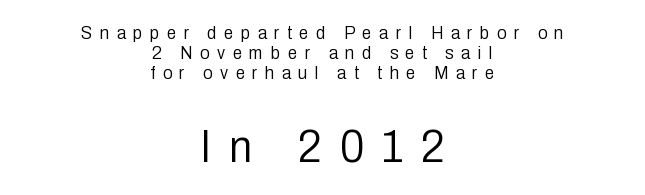
{"serif": "no", "italic": "no", "bold": "no", "weight": "light", "width": "condensed", "stroke_contrast": "low", "x_height": "medium", "monospaced": "no", "underline": "no", "align": "center", "line_spacing": "tight", "line_spacing_ratio": 1.06, "letter_spacing": "wide", "letter_spacing_em": 0.39, "larger_block": "second", "size_ratio": 2.47, "glyph_px": 47}
